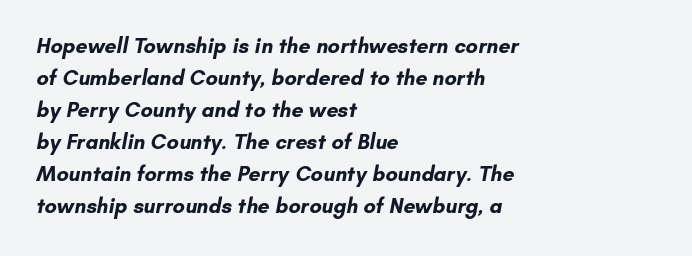
{"bold": "yes", "underline": "no", "align": "left", "line_spacing": "normal", "line_spacing_ratio": 1.52, "letter_spacing": "normal", "letter_spacing_em": 0.0, "glyph_px": 21}
